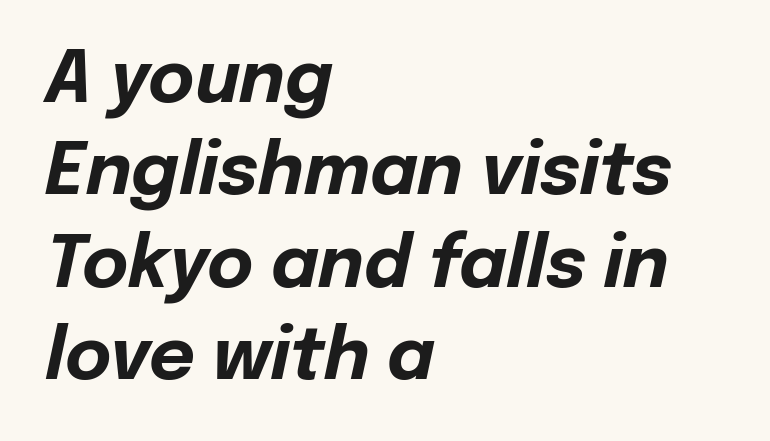
The image shows 71 px bold type, italic (leaning right); set left-aligned, normal line spacing (1.3x), normal letter spacing, not underlined; low stroke contrast and a medium x-height.
